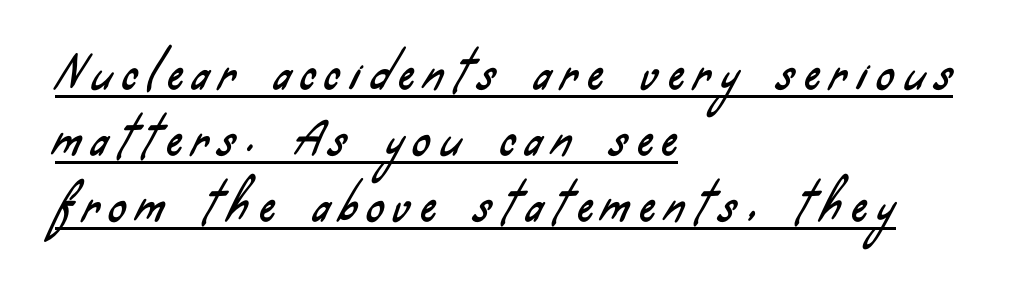
Q: Is the typeface a serif or a sans-serif typeface? A: Sans-serif.
Q: Is the text underlined? A: Yes.
Q: How is the paragraph aligned? A: Left-aligned.
Q: Is the spacing between letters normal or unusually wide? A: Unusually wide.
Q: Is the spacing between lines tight, normal or loose? A: Normal.
Q: Width (condensed, normal, or wide)? A: Condensed.
Q: Stroke contrast? A: Low.
Q: x-height? A: Small.
Q: Monospaced? A: No.
